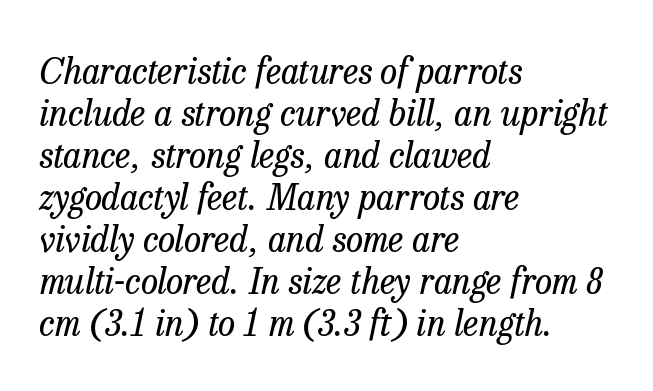
Q: Is the text bold? A: No.
Q: Is the text italic (slanted)? A: Yes, it leans right by about 13 degrees.
Q: Is the typeface a serif or a sans-serif typeface? A: Serif.
Q: Is the text underlined? A: No.
Q: How is the paragraph aligned? A: Left-aligned.
Q: Is the spacing between letters normal or unusually wide? A: Normal.
Q: Width (condensed, normal, or wide)? A: Normal.
Q: Stroke contrast? A: Low.
Q: x-height? A: Medium.
Q: Monospaced? A: No.
